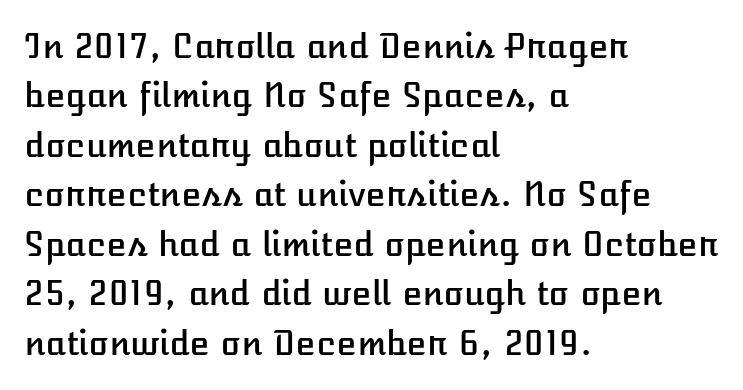
A classic flush-left, rag-right setting is used for this passage. Style check: upright. Each letter keeps its own natural width here, so spacing adapts to shape. The type is set solid horizontally, with unmodified tracking. Bare-footed words on every line. Whoever set this chose a conventional vertical rhythm.
